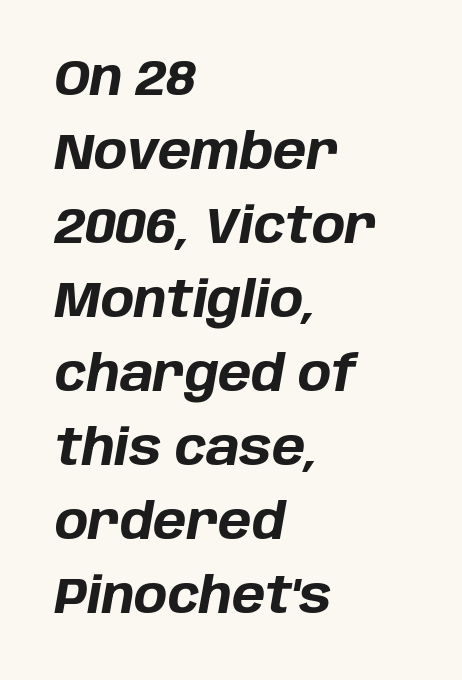
The image shows 50 px bold type, italic (leaning right); set left-aligned, normal line spacing (1.48x), normal letter spacing, not underlined; low stroke contrast and a large x-height.
